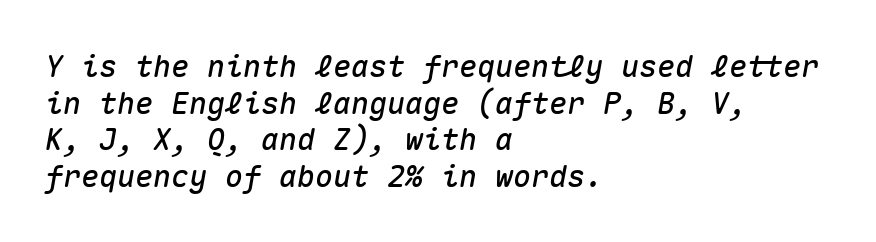
Do the characters align in a grid? Yes, the font is monospaced. Bare-footed words on every line. Honestly, the letter spacing is just normal — you wouldn't notice it. You can tell it's italic because the verticals aren't actually vertical. These lines stack with their left ends in a neat column.
